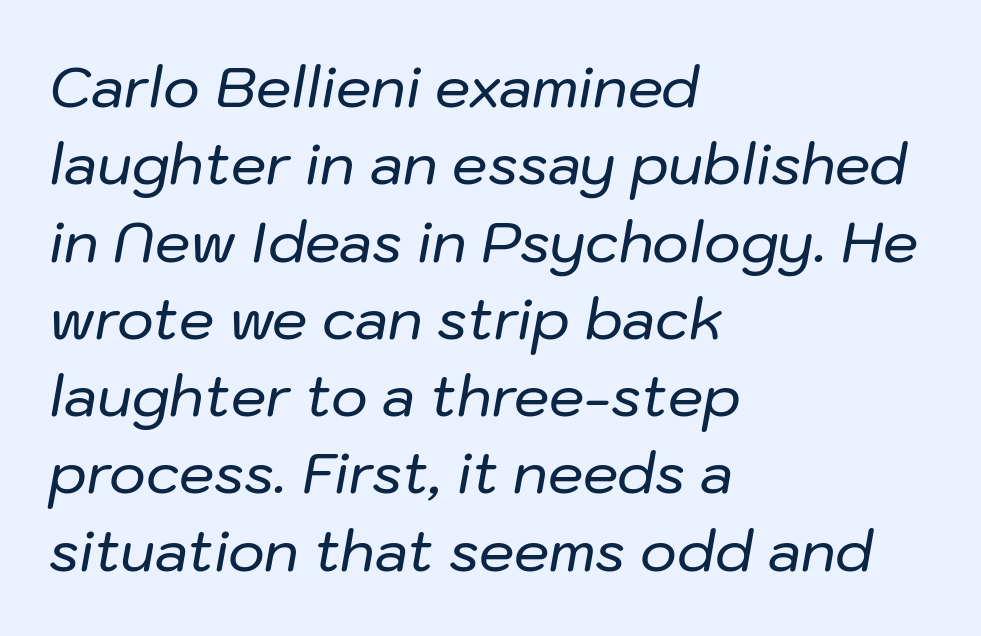
The image shows 56 px text type, italic (leaning right); set left-aligned, normal line spacing (1.38x), normal letter spacing, not underlined; low stroke contrast and a medium x-height.
